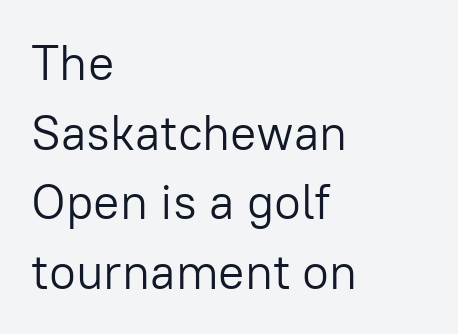
If you drew a line through each stem, it would be perfectly vertical. The vertical gap from one line to the next is medium. Standard letterfit; no display-style spreading of the glyphs. Letterform terminals end flat and unadorned throughout the passage. One-word summary of the alignment: left. Glance below the letters and you will spot only blank space.
